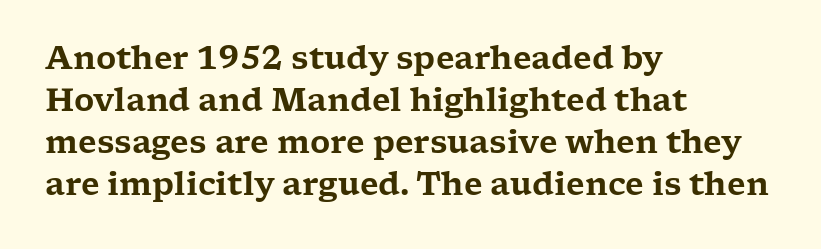
The image shows 31 px wide serif type, upright; set left-aligned, normal line spacing (1.36x), normal letter spacing, not underlined; low stroke contrast and a medium x-height.
